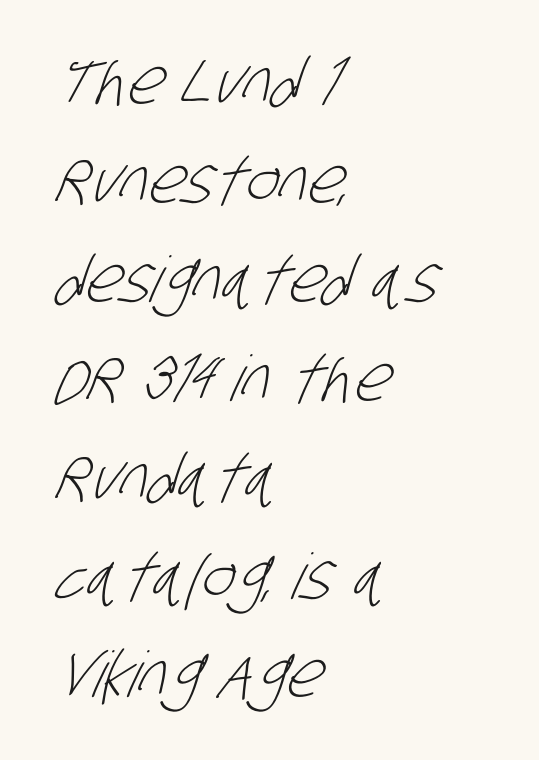
The lines in this sample share a left origin and differ only in where they stop. The face used here is proportionally spaced, like ordinary book or web type. Vertical stems look standard width or narrower in stroke. Quick note: interline space is typical. Nothing sits at the stroke ends, so this counts as sans-serif. Only glyphs here, with clear space below each row.
